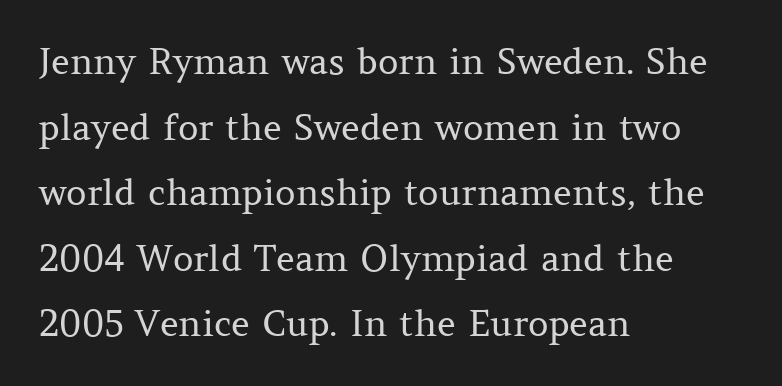
{"serif": "yes", "italic": "no", "bold": "no", "weight": "regular", "width": "normal", "stroke_contrast": "medium", "x_height": "medium", "monospaced": "no", "underline": "no", "align": "left", "line_spacing_ratio": 1.82, "letter_spacing": "normal", "letter_spacing_em": 0.0, "glyph_px": 36}
